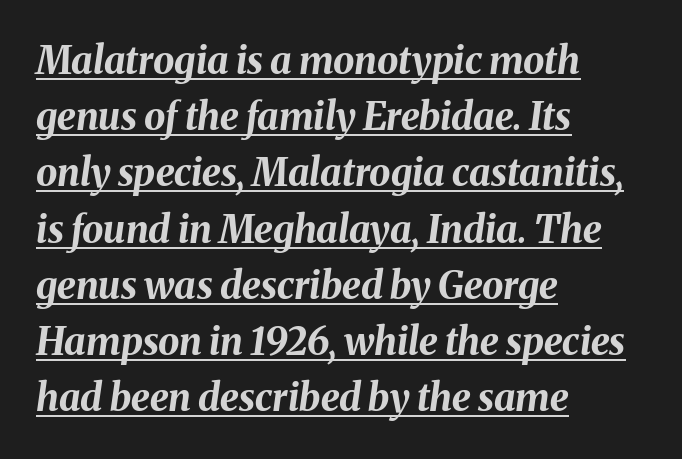
{"italic": "yes", "lean": "right", "slant_degrees": 8, "bold": "yes", "weight": "bold", "width": "normal", "stroke_contrast": "medium", "x_height": "medium", "monospaced": "no", "underline": "yes", "align": "left", "line_spacing": "normal", "line_spacing_ratio": 1.48, "letter_spacing": "normal", "letter_spacing_em": 0.0, "glyph_px": 38}
